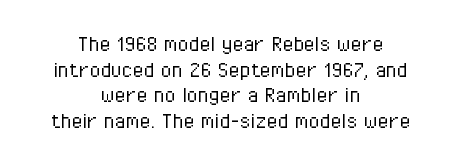
The designer dialed line spacing down below the default. The letters look calm and open, with moderate or lighter stems. Type without underlining. This rendering leaves character spacing at its baseline value. The lettering holds an erect, upright posture throughout. The passage is arranged like a title page — every line centered.
